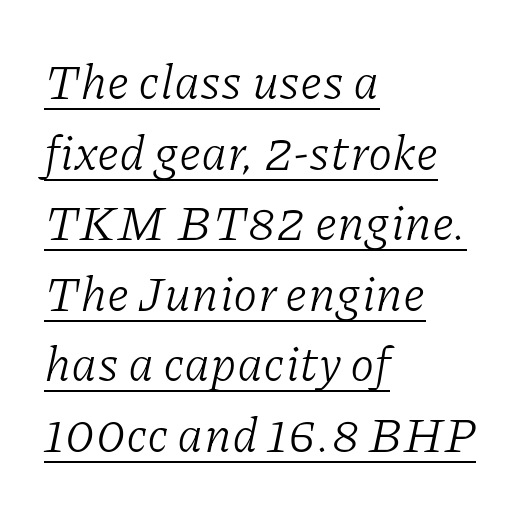
{"serif": "yes", "italic": "yes", "lean": "right", "slant_degrees": 11, "bold": "no", "weight": "light", "width": "normal", "stroke_contrast": "low", "x_height": "medium", "monospaced": "no", "underline": "yes", "align": "left", "line_spacing": "normal", "line_spacing_ratio": 1.44, "letter_spacing": "normal", "letter_spacing_em": 0.0, "glyph_px": 49}
